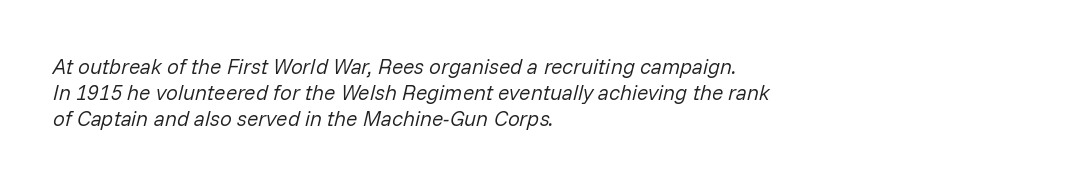
The image shows 21 px text type, italic (leaning right); set left-aligned, normal line spacing (1.25x), normal letter spacing, not underlined.
